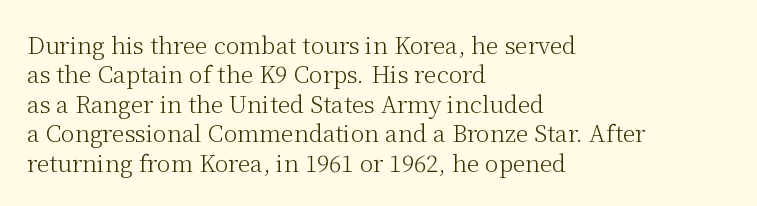
Q: Is the text bold? A: No.
Q: Is the text italic (slanted)? A: No, it is upright.
Q: Is the text underlined? A: No.
Q: How is the paragraph aligned? A: Left-aligned.
Q: Is the spacing between letters normal or unusually wide? A: Normal.
Q: Is the spacing between lines tight, normal or loose? A: Normal.
